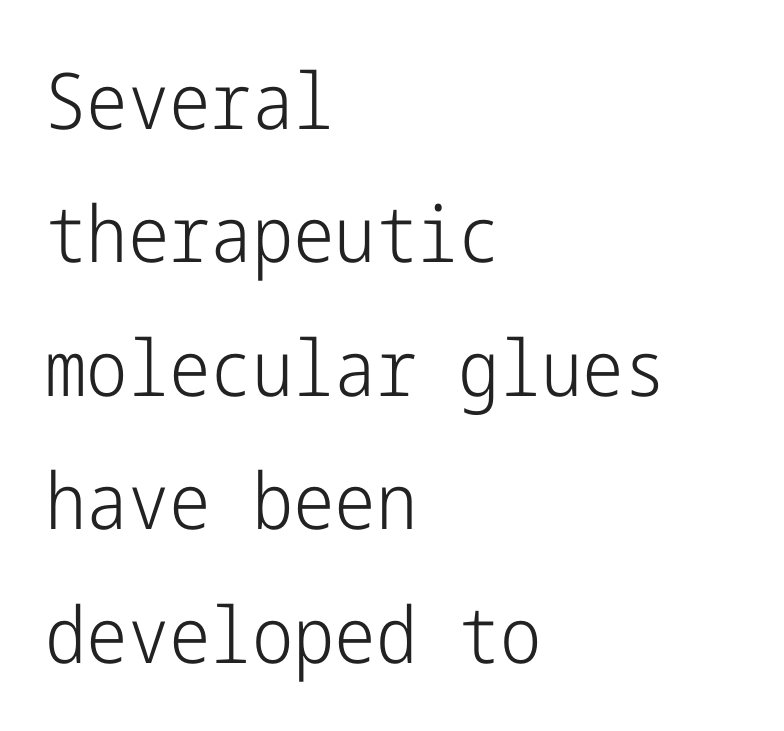
Stem width sits at or under what a default text font uses. A typesetter would mark this as roman, not italic. Does the type have serifs? No, each stem ends abruptly. Look at the tracking — it's just the regular setting, nothing added.
